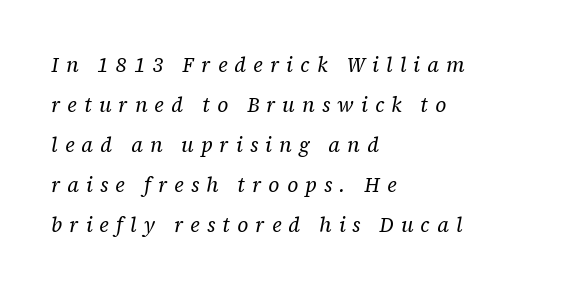
{"italic": "yes", "lean": "right", "slant_degrees": 12, "bold": "no", "underline": "no", "align": "left", "line_spacing": "loose", "line_spacing_ratio": 2.0, "letter_spacing": "wide", "letter_spacing_em": 0.36, "glyph_px": 20}
